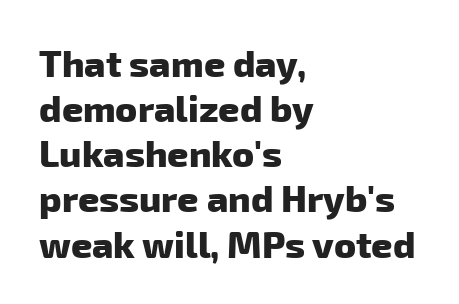
Q: Is the text bold? A: Yes.
Q: Is the typeface a serif or a sans-serif typeface? A: Sans-serif.
Q: Is the text underlined? A: No.
Q: How is the paragraph aligned? A: Left-aligned.
Q: Is the spacing between letters normal or unusually wide? A: Normal.
Q: Width (condensed, normal, or wide)? A: Normal.
Q: Stroke contrast? A: Low.
Q: x-height? A: Medium.
Q: Monospaced? A: No.
